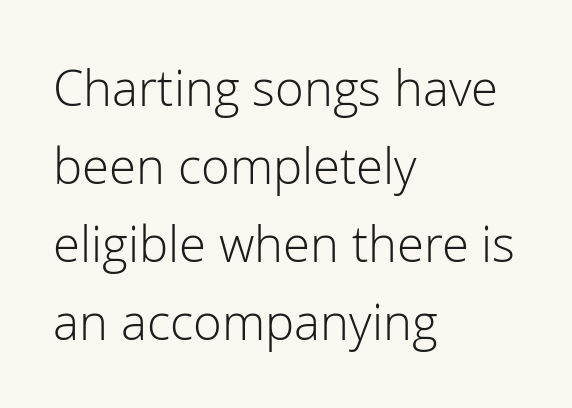
The image shows 49 px light sans-serif type, upright; set left-aligned, normal line spacing (1.59x), normal letter spacing, not underlined; low stroke contrast and a medium x-height.
